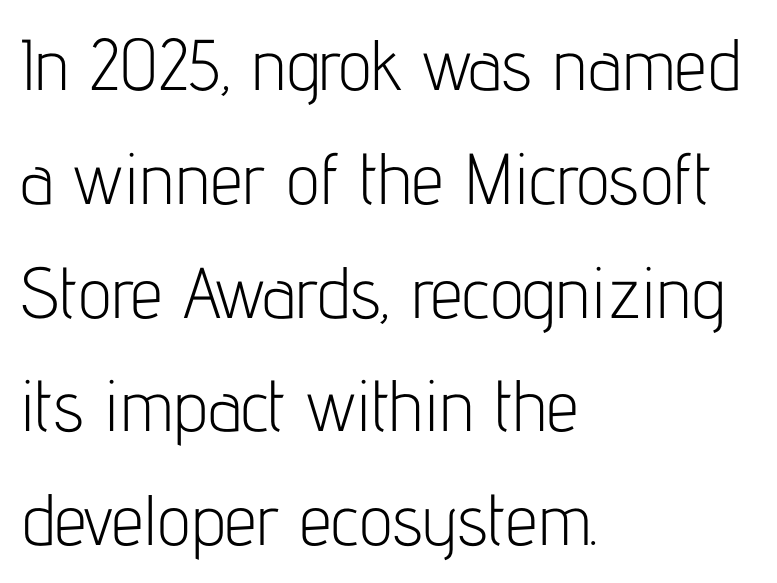
The image shows 72 px light, condensed sans-serif type, upright; set left-aligned, normal line spacing (1.58x), normal letter spacing, not underlined; low stroke contrast and a medium x-height.
